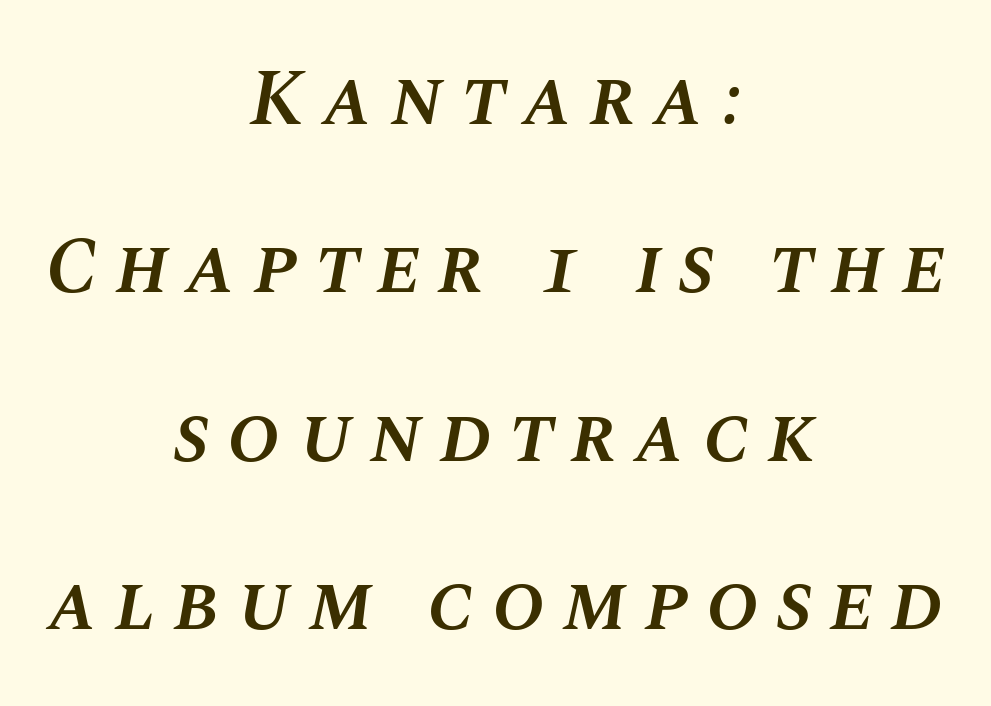
{"italic": "yes", "lean": "right", "slant_degrees": 10, "bold": "semi", "weight": "semibold", "width": "normal", "stroke_contrast": "medium", "x_height": "large", "monospaced": "no", "underline": "no", "align": "center", "line_spacing": "loose", "line_spacing_ratio": 2.13, "letter_spacing": "wide", "letter_spacing_em": 0.22, "glyph_px": 79}
